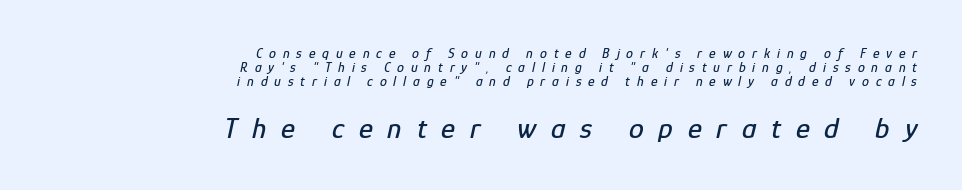
{"italic": "yes", "lean": "right", "slant_degrees": 12, "width": "condensed", "stroke_contrast": "low", "x_height": "medium", "monospaced": "no", "underline": "no", "align": "right", "line_spacing": "tight", "line_spacing_ratio": 1.0, "letter_spacing": "wide", "letter_spacing_em": 0.49, "larger_block": "second", "size_ratio": 2.14, "glyph_px": 30}
